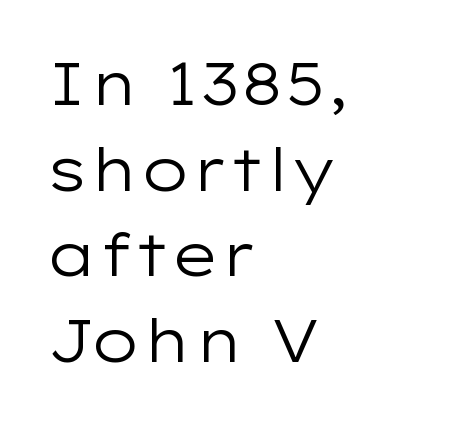
{"serif": "no", "italic": "no", "bold": "no", "weight": "regular", "width": "wide", "stroke_contrast": "low", "x_height": "medium", "monospaced": "no", "underline": "no", "align": "left", "line_spacing": "normal", "line_spacing_ratio": 1.45, "letter_spacing": "normal", "letter_spacing_em": 0.0, "glyph_px": 59}
